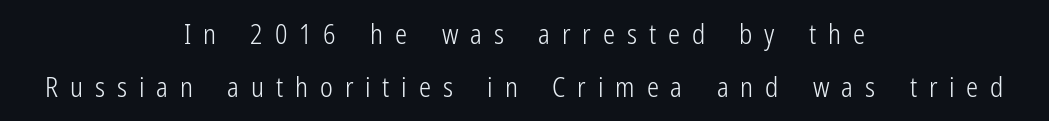
{"italic": "no", "bold": "no", "underline": "no", "align": "center", "line_spacing": "loose", "line_spacing_ratio": 1.96, "letter_spacing": "wide", "letter_spacing_em": 0.44, "glyph_px": 27}
